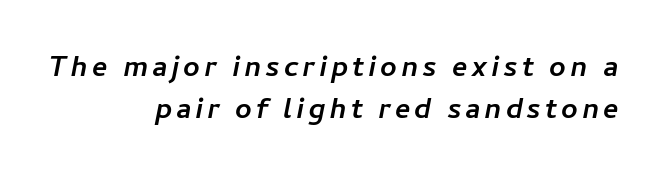
Stroke thickness is high; the sample reads as a true bold. No word sits above an underline. These lines are rendered in a variable-pitch font. Regarding leading, the lines here are spaced in the standard way. The setting favours the right margin, as signatures and pull-quotes sometimes do. The whole block is typeset with a tilt.
